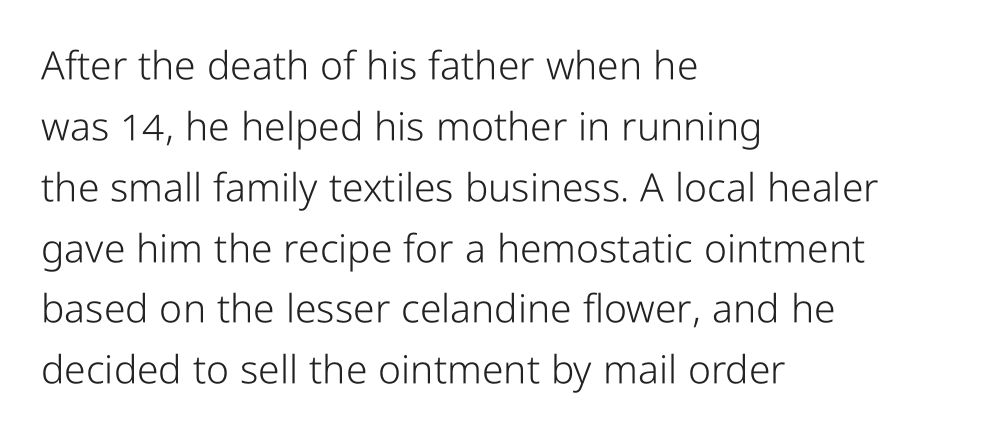
{"serif": "no", "italic": "no", "bold": "no", "weight": "light", "width": "condensed", "stroke_contrast": "low", "x_height": "medium", "monospaced": "no", "underline": "no", "align": "left", "line_spacing": "normal", "line_spacing_ratio": 1.56, "letter_spacing": "normal", "letter_spacing_em": 0.0, "glyph_px": 39}
